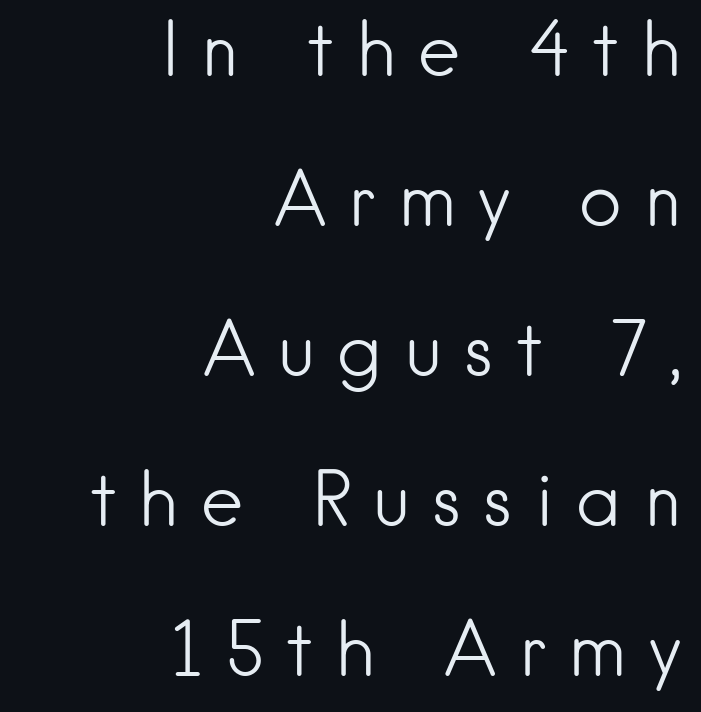
{"serif": "no", "italic": "no", "bold": "no", "weight": "light", "width": "normal", "stroke_contrast": "low", "x_height": "small", "monospaced": "no", "underline": "no", "align": "right", "line_spacing": "loose", "line_spacing_ratio": 2.0, "letter_spacing": "wide", "letter_spacing_em": 0.27, "glyph_px": 75}
